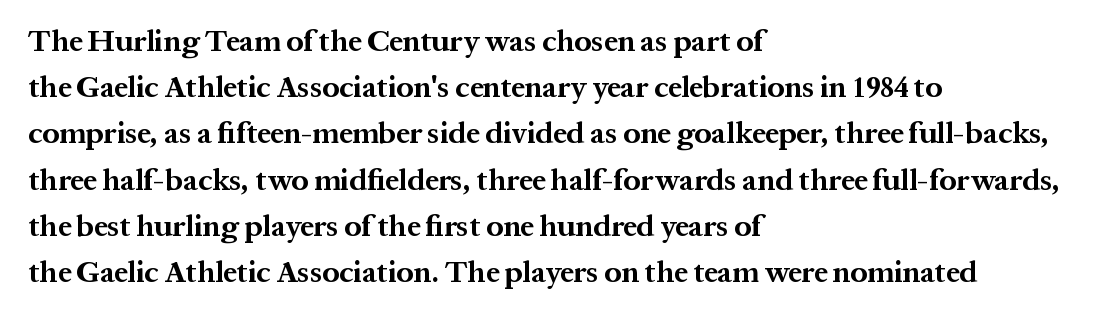
Each word holds together tightly as a unit, with standard inter-letter gaps. The letters advance in unequal steps, a hallmark of proportional type. Quick note: underline off. This sample uses an upright cut, with every glyph sitting square on the baseline.
